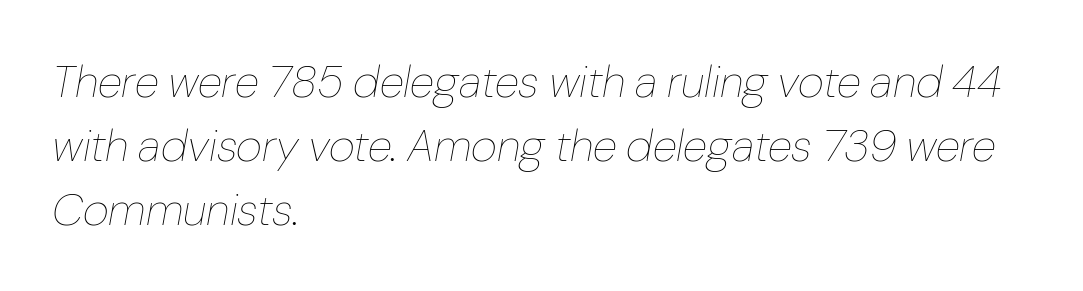
The image shows 45 px thin type, italic (leaning right); set left-aligned, normal line spacing (1.42x), normal letter spacing, not underlined; low stroke contrast and a medium x-height.
